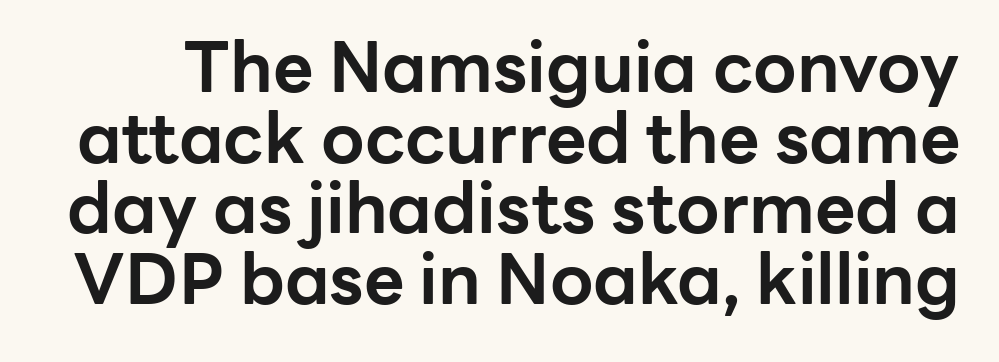
Interline gaps are noticeably narrow in this sample. Type style note: lacks serifs. These lines are rendered in a variable-pitch font. How heavy is the stroke? Heavy — this is a bold. The letters stand straight up with perfectly vertical stems. Letters rest on an invisible, unmarked baseline.
